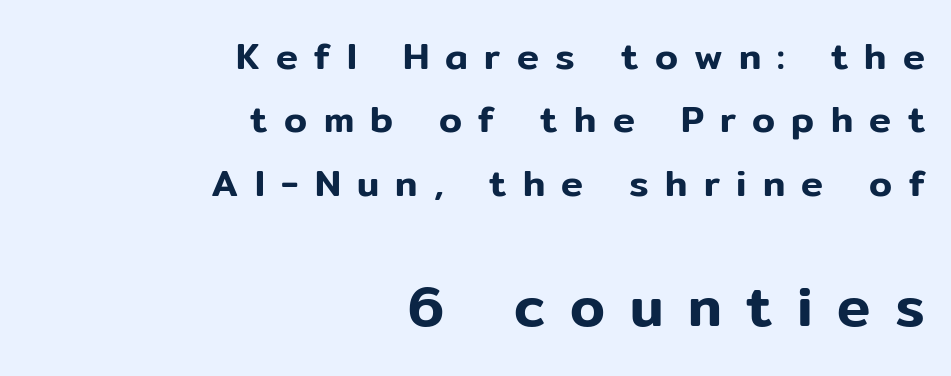
Q: Is the text italic (slanted)? A: No, it is upright.
Q: Is the typeface a serif or a sans-serif typeface? A: Sans-serif.
Q: Is the text underlined? A: No.
Q: How is the paragraph aligned? A: Right-aligned.
Q: Is the spacing between letters normal or unusually wide? A: Unusually wide.
Q: Which block of text is set in a larger size, the first (top) or the second (bottom)? A: The second (bottom) one.
Q: Width (condensed, normal, or wide)? A: Normal.
Q: Stroke contrast? A: Low.
Q: x-height? A: Medium.
Q: Monospaced? A: No.
